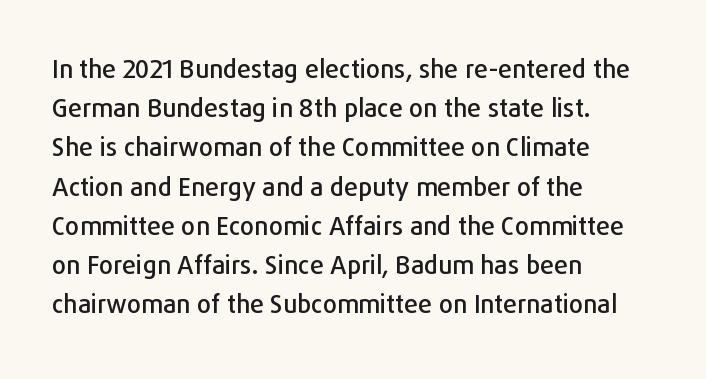
The image shows 25 px text type, upright; set left-aligned, normal line spacing (1.57x), normal letter spacing, not underlined.
